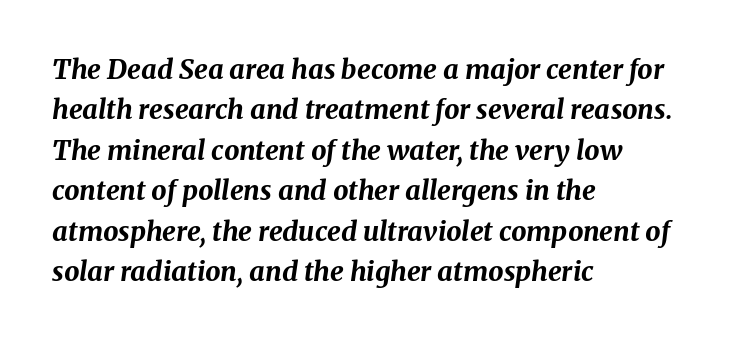
Q: Is the text bold? A: Yes.
Q: Is the text italic (slanted)? A: Yes, it leans right by about 8 degrees.
Q: Is the text underlined? A: No.
Q: How is the paragraph aligned? A: Left-aligned.
Q: Is the spacing between letters normal or unusually wide? A: Normal.
Q: Is the spacing between lines tight, normal or loose? A: Normal.
